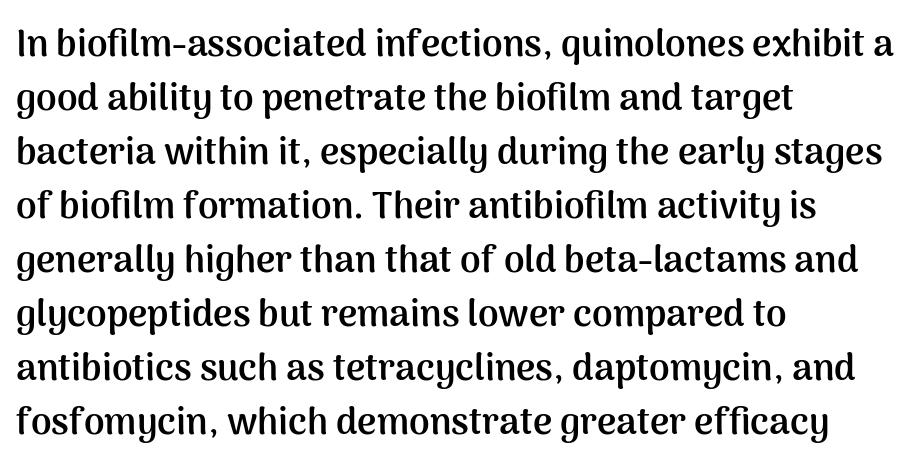
The image shows 37 px semibold sans-serif type, upright; set left-aligned, normal line spacing (1.46x), normal letter spacing, not underlined; medium stroke contrast and a medium x-height.
